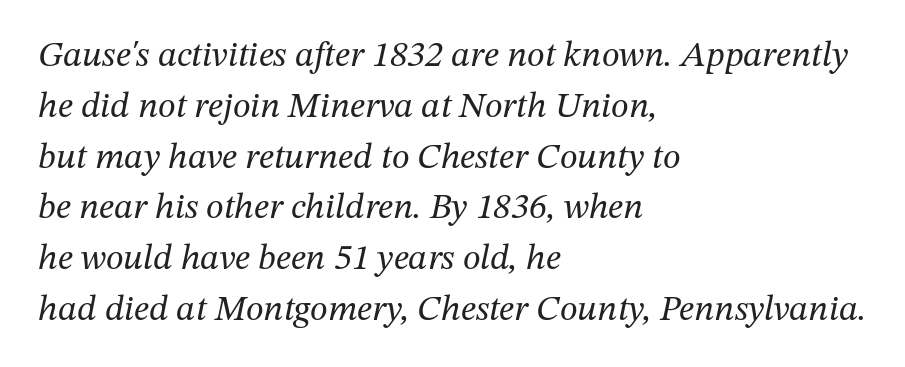
{"serif": "yes", "italic": "yes", "lean": "right", "slant_degrees": 12, "bold": "no", "weight": "regular", "width": "normal", "stroke_contrast": "medium", "x_height": "medium", "monospaced": "no", "underline": "no", "align": "left", "line_spacing": "normal", "line_spacing_ratio": 1.41, "letter_spacing": "normal", "letter_spacing_em": 0.0, "glyph_px": 36}
